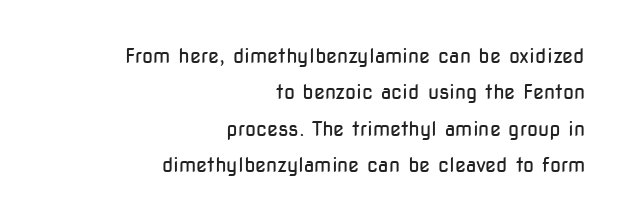
Q: Is the text bold? A: No.
Q: Is the text italic (slanted)? A: No, it is upright.
Q: Is the text underlined? A: No.
Q: How is the paragraph aligned? A: Right-aligned.
Q: Is the spacing between letters normal or unusually wide? A: Normal.
